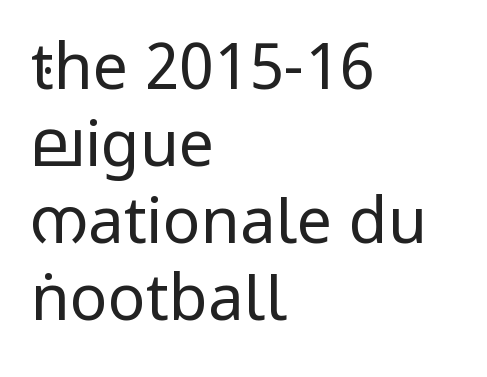
Q: Is the text bold? A: No.
Q: Is the text italic (slanted)? A: No, it is upright.
Q: Is the typeface a serif or a sans-serif typeface? A: Sans-serif.
Q: Is the text underlined? A: No.
Q: How is the paragraph aligned? A: Left-aligned.
Q: Is the spacing between letters normal or unusually wide? A: Normal.
Q: Width (condensed, normal, or wide)? A: Condensed.
Q: Stroke contrast? A: Low.
